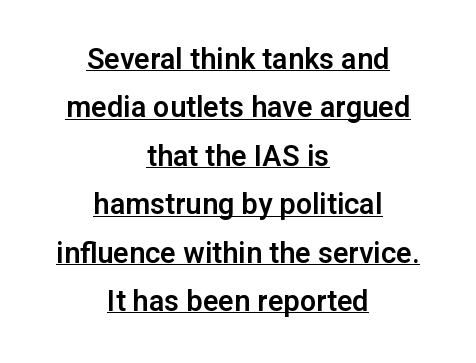
What stands out about the letter spacing? Nothing — it is the standard amount. The designer left line spacing at the default. Check where the strokes stop: nothing finishes them off — pure sans. Somebody hit Ctrl+U on this one — the words are underlined. Does the copy run flush right? No — it is centered line by line.
